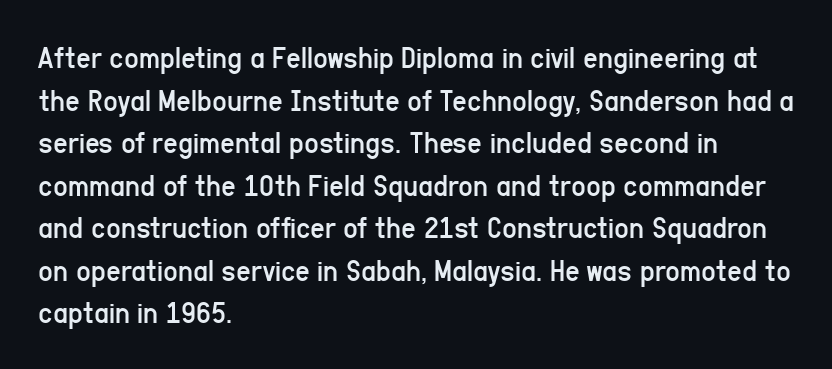
Q: Is the text bold? A: No.
Q: Is the text italic (slanted)? A: No, it is upright.
Q: Is the typeface a serif or a sans-serif typeface? A: Sans-serif.
Q: Is the text underlined? A: No.
Q: How is the paragraph aligned? A: Left-aligned.
Q: Is the spacing between letters normal or unusually wide? A: Normal.
Q: Is the spacing between lines tight, normal or loose? A: Normal.
Q: Width (condensed, normal, or wide)? A: Condensed.
Q: Stroke contrast? A: Low.
Q: x-height? A: Medium.
Q: Monospaced? A: No.
